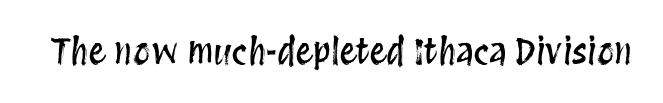
Q: Is the text italic (slanted)? A: No, it is upright.
Q: Is the text underlined? A: No.
Q: Is the spacing between letters normal or unusually wide? A: Normal.
Q: Width (condensed, normal, or wide)? A: Condensed.
Q: Stroke contrast? A: Medium.
Q: x-height? A: Large.
Q: Monospaced? A: No.
